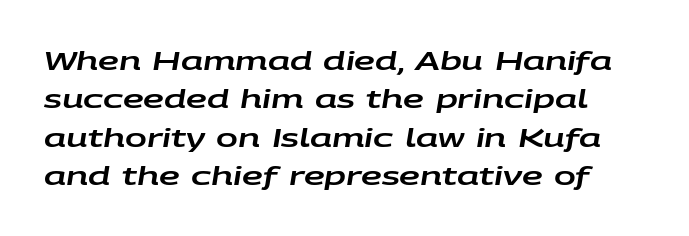
{"italic": "yes", "lean": "right", "slant_degrees": 9, "underline": "no", "line_spacing": "normal", "line_spacing_ratio": 1.48, "letter_spacing": "normal", "letter_spacing_em": 0.0, "glyph_px": 26}
